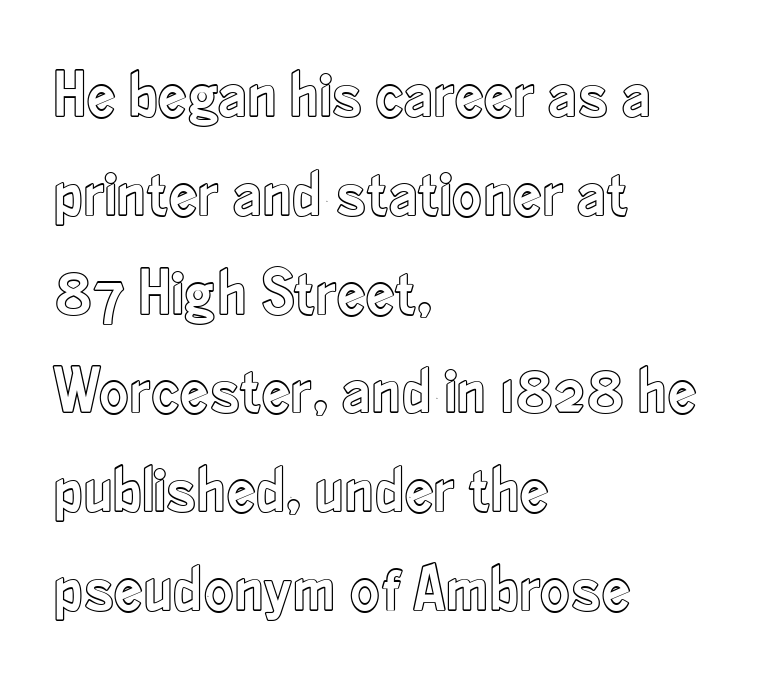
One glance says typical: line gaps are just what's usual. The specimen omits any rule beneath the text block's lines. Is there any slant? The stems are plumb. Is this a fixed-width face? No — the glyphs have proportional, varying widths. Which margin do the lines hug? The left one — the right edge is uneven.
